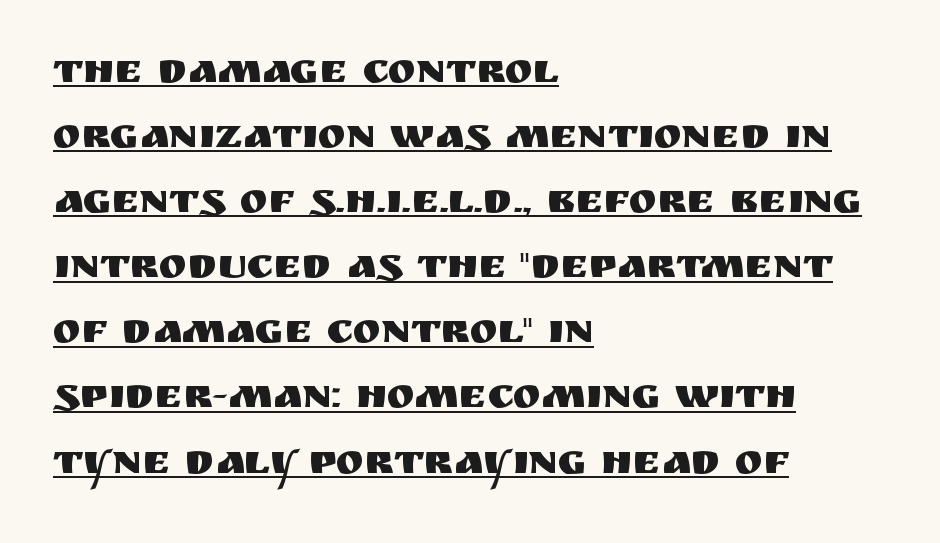
{"serif": "no", "italic": "no", "width": "normal", "stroke_contrast": "medium", "x_height": "large", "monospaced": "no", "underline": "yes", "align": "left", "line_spacing": "normal", "line_spacing_ratio": 1.55, "letter_spacing": "normal", "letter_spacing_em": 0.0, "glyph_px": 42}
